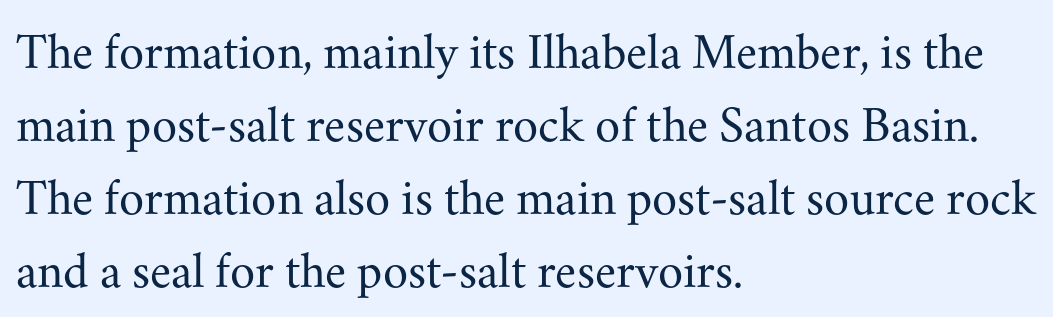
This is the regular roman posture of the typeface. Stroke terminals: seriffed. Evenly set lines give the paragraph a standard silhouette. This is not heavy type; no bold has been used. The passage shown has conventional tracking throughout.
